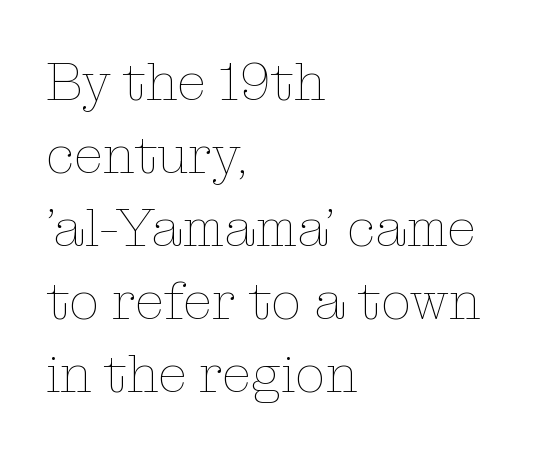
In CSS terms this would be text-align: left. This is the regular roman posture of the typeface. No extra tracking has been applied to these lines. Weight: in the light-to-regular range. Bare-footed words on every line.
